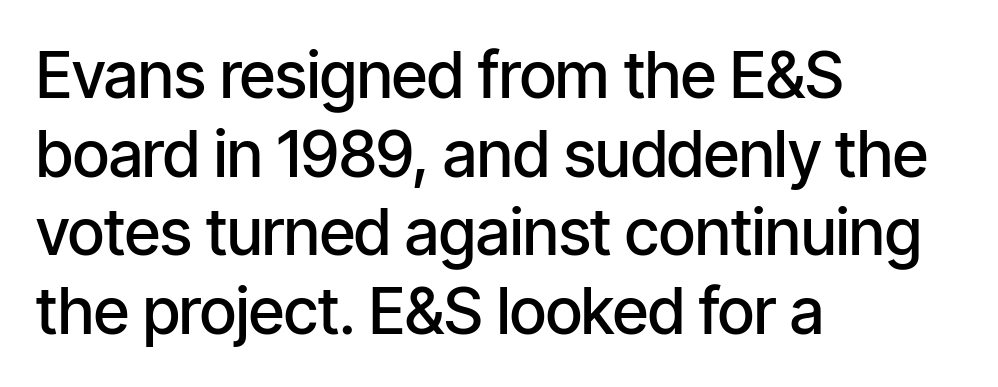
Q: Is the text bold? A: Semi-bold.
Q: Is the text italic (slanted)? A: No, it is upright.
Q: Is the typeface a serif or a sans-serif typeface? A: Sans-serif.
Q: Is the text underlined? A: No.
Q: How is the paragraph aligned? A: Left-aligned.
Q: Is the spacing between letters normal or unusually wide? A: Normal.
Q: Width (condensed, normal, or wide)? A: Condensed.
Q: Stroke contrast? A: Low.
Q: x-height? A: Medium.
Q: Monospaced? A: No.
